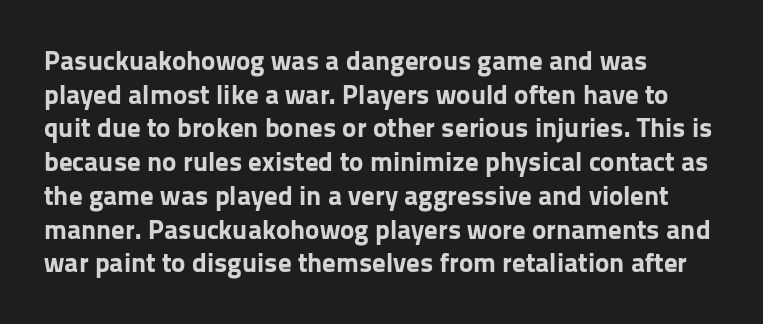
The image shows 27 px bold type, upright; set left-aligned, normal line spacing (1.25x), normal letter spacing, not underlined.
